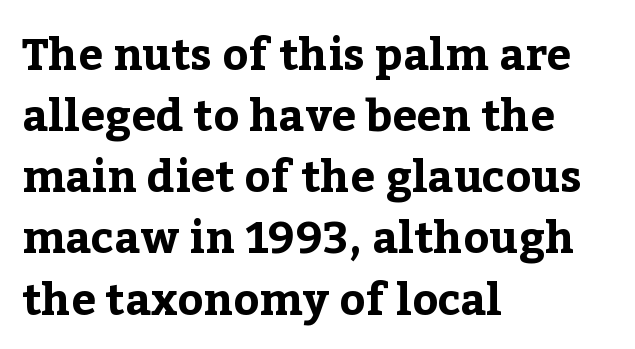
Do the characters align in a grid? No, the font is proportional. Words float on clear page, feet unadorned. All the whitespace from short lines collects on the right. Emphasis by weight is at full strength: bold. Horizontal bands of white between lines are of average thickness. In terms of letterspacing, this is plain default setting.
